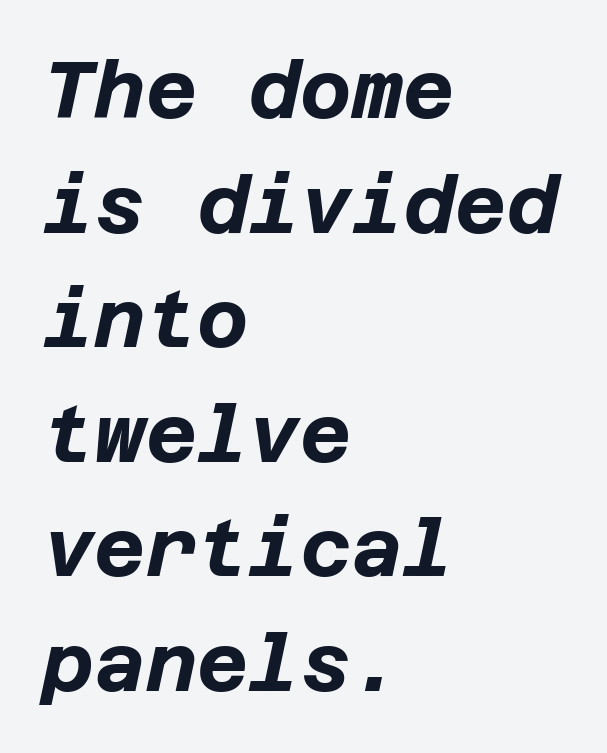
{"italic": "yes", "lean": "right", "slant_degrees": 12, "bold": "yes", "weight": "bold", "width": "normal", "stroke_contrast": "low", "x_height": "large", "underline": "no", "align": "left", "line_spacing": "normal", "line_spacing_ratio": 1.45, "letter_spacing": "normal", "letter_spacing_em": 0.0, "glyph_px": 79}
